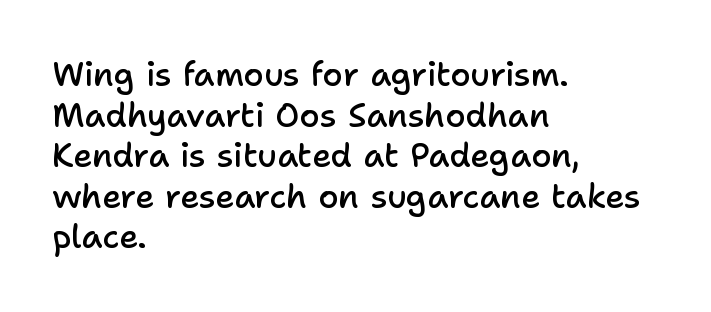
{"serif": "no", "italic": "no", "bold": "semi", "weight": "semibold", "width": "normal", "stroke_contrast": "low", "x_height": "medium", "monospaced": "no", "underline": "no", "align": "left", "line_spacing_ratio": 1.23, "letter_spacing": "normal", "letter_spacing_em": 0.0, "glyph_px": 33}
